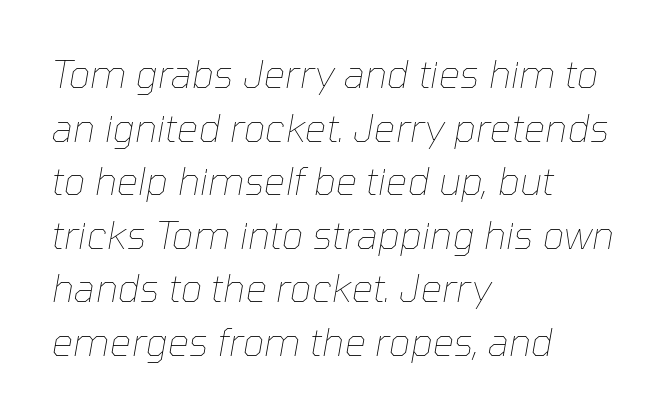
The image shows 38 px thin type, italic (leaning right); set left-aligned, normal line spacing (1.41x), normal letter spacing, not underlined; low stroke contrast and a medium x-height.
